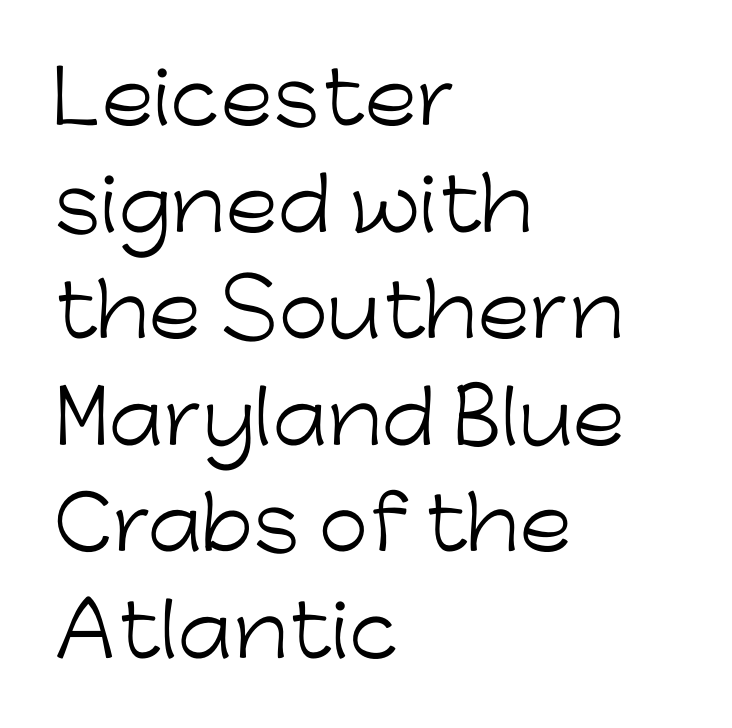
Notice how descenders clear the ascenders below comfortably — that's standard leading. Nope, no serifs anywhere on these letters. Between one letter and the next there's only the usual sliver of space. Caption: face not bold, strokes unweighted. Spacing verdict: proportional, widths tailored to each character.
